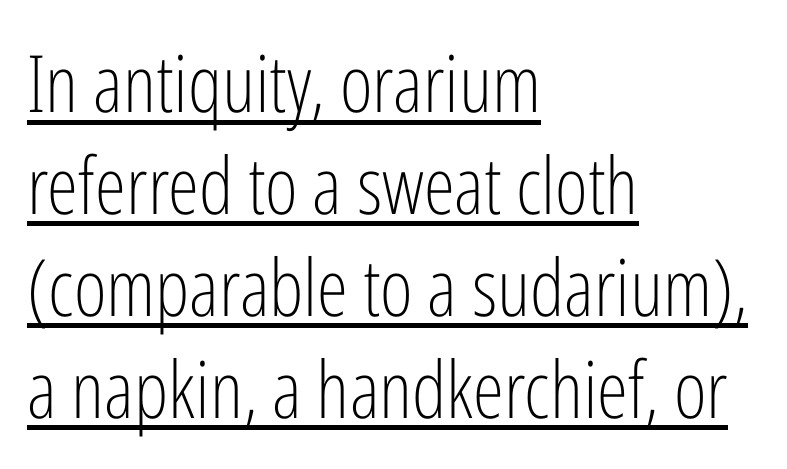
The image shows 79 px light, condensed sans-serif type, upright; set left-aligned, normal line spacing (1.29x), normal letter spacing, underlined; low stroke contrast and a medium x-height.
